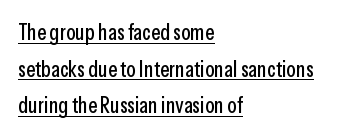
{"italic": "no", "underline": "yes", "align": "left", "line_spacing": "normal", "line_spacing_ratio": 1.66, "letter_spacing": "normal", "letter_spacing_em": 0.0, "glyph_px": 22}
